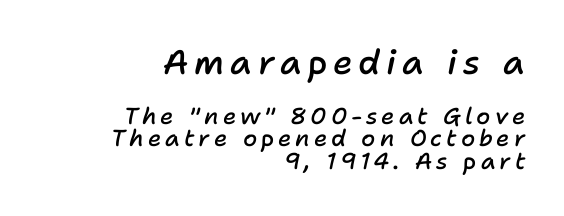
{"italic": "yes", "lean": "right", "slant_degrees": 11, "bold": "semi", "weight": "semibold", "width": "normal", "stroke_contrast": "low", "x_height": "medium", "monospaced": "no", "underline": "no", "align": "right", "line_spacing": "tight", "line_spacing_ratio": 0.98, "larger_block": "first", "size_ratio": 1.48, "glyph_px": 34}
